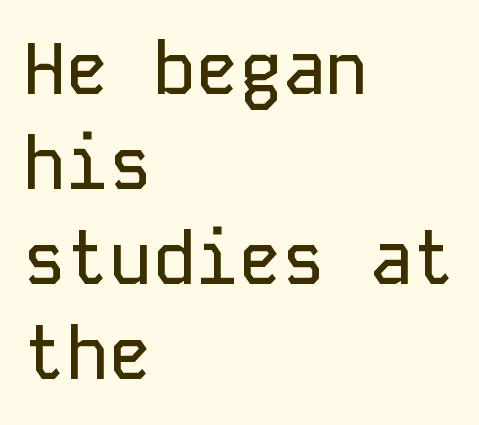
The image shows 72 px sans-serif type, upright, monospaced; set left-aligned, normal line spacing (1.32x), normal letter spacing, not underlined; low stroke contrast and a medium x-height.
